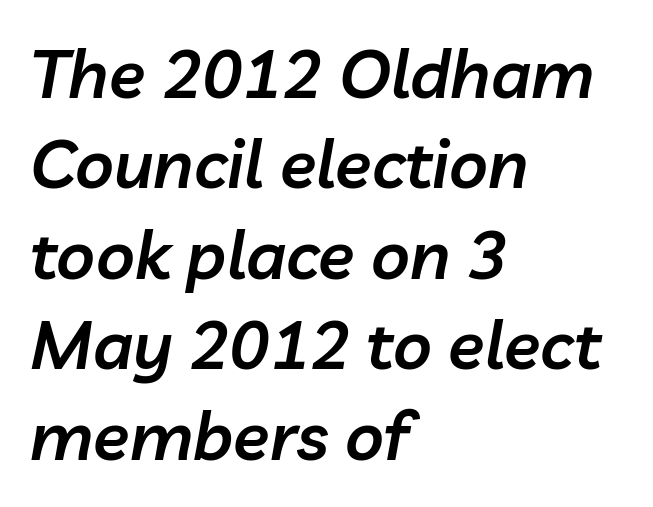
{"italic": "yes", "lean": "right", "slant_degrees": 10, "bold": "semi", "weight": "semibold", "width": "normal", "stroke_contrast": "low", "x_height": "medium", "monospaced": "no", "underline": "no", "align": "left", "line_spacing": "normal", "line_spacing_ratio": 1.35, "letter_spacing": "normal", "letter_spacing_em": 0.0, "glyph_px": 67}
